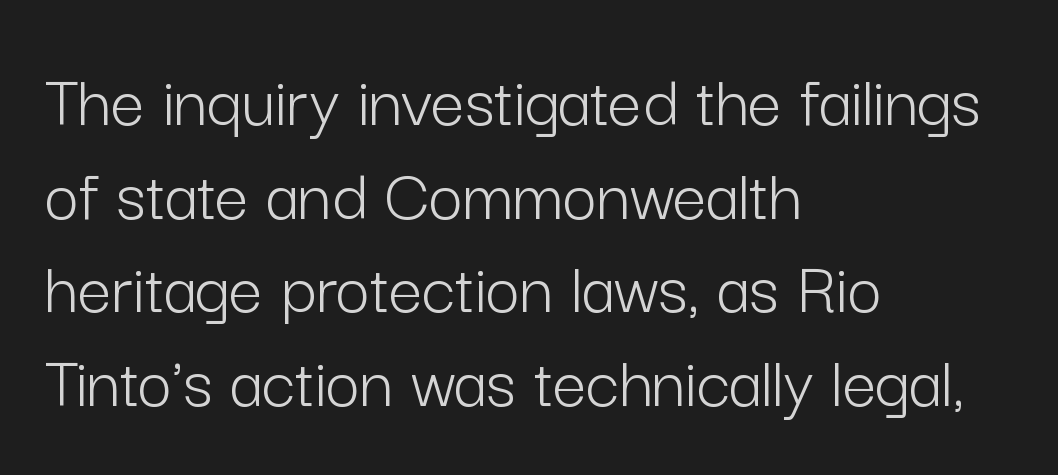
The image shows 75 px light sans-serif type, upright; set left-aligned, normal line spacing (1.25x), normal letter spacing, not underlined; low stroke contrast and a medium x-height.
